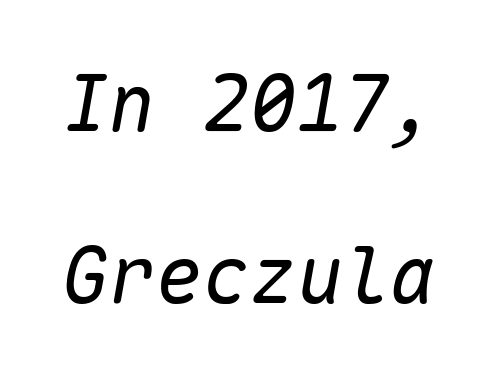
{"italic": "yes", "lean": "right", "slant_degrees": 10, "bold": "no", "weight": "regular", "width": "normal", "stroke_contrast": "low", "x_height": "medium", "monospaced": "yes", "underline": "no", "line_spacing": "loose", "line_spacing_ratio": 2.21, "letter_spacing": "normal", "letter_spacing_em": 0.0, "glyph_px": 78}
